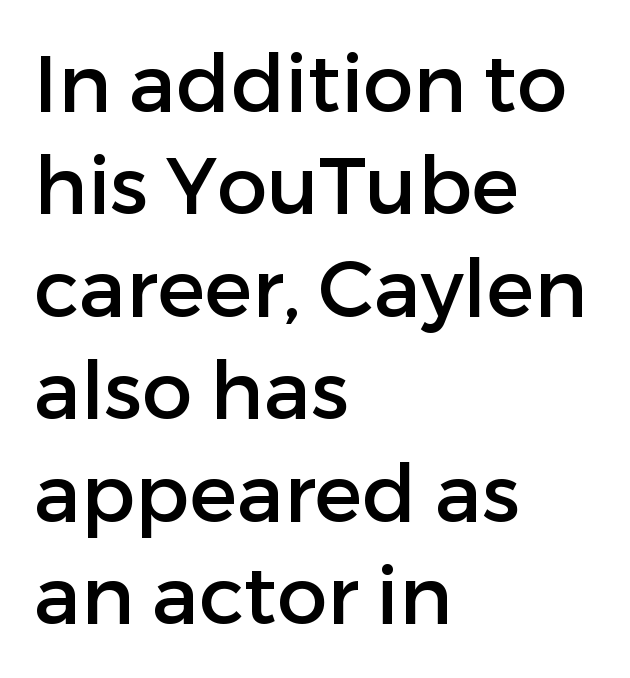
{"serif": "no", "italic": "no", "width": "normal", "stroke_contrast": "low", "x_height": "medium", "monospaced": "no", "underline": "no", "align": "left", "line_spacing": "normal", "line_spacing_ratio": 1.28, "letter_spacing": "normal", "letter_spacing_em": 0.0, "glyph_px": 80}
